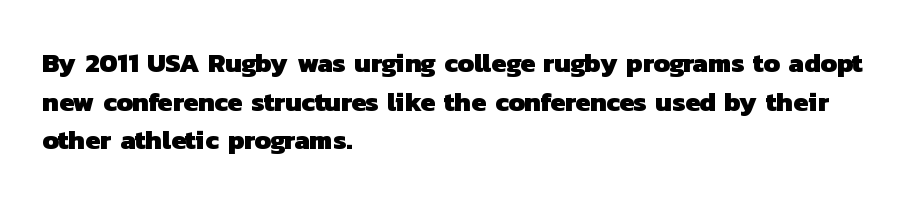
{"bold": "yes", "underline": "no", "align": "left", "line_spacing": "normal", "line_spacing_ratio": 1.43, "letter_spacing": "normal", "letter_spacing_em": 0.0, "glyph_px": 27}
